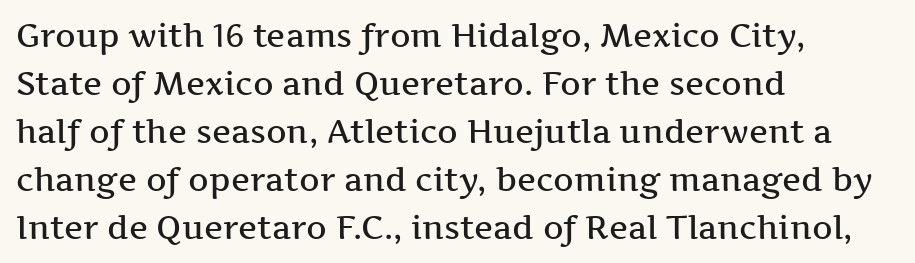
Evenly set lines give the paragraph a standard silhouette. These lines stack with their left ends in a neat column. This sample has the flowing, uneven cadence of proportional lettering. Is the type bold? Partly — it's a semibold, heavier than regular but not fully bold.
